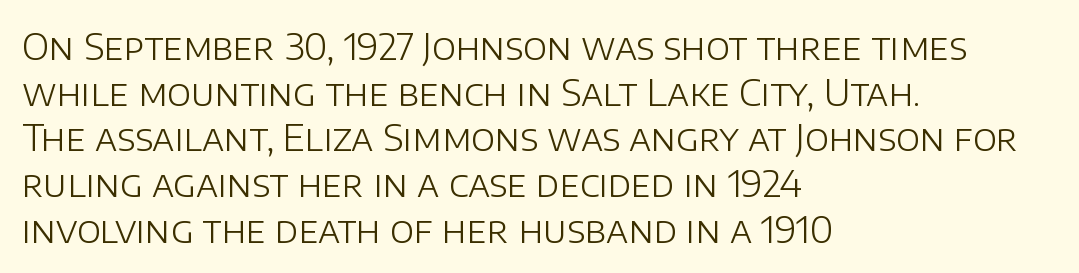
Unbolded letterforms with no extra heft. Proportional: the letters do not fall into vertical columns. Spacing between characters is what you'd get straight out of the box. The rag falls on the right side of this text block. The leading is moderate, giving the passage an even texture.
